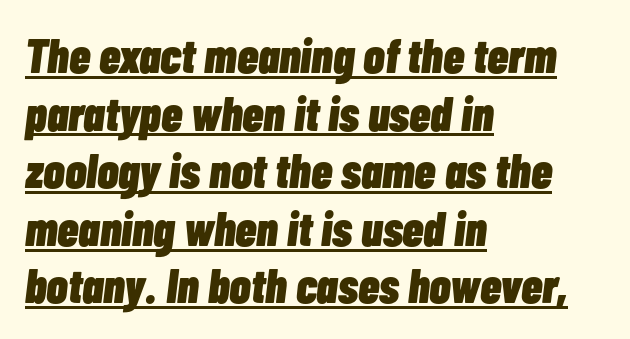
The image shows 48 px heavy, condensed type, italic (leaning right); set left-aligned, line spacing 1.2x, normal letter spacing, underlined; low stroke contrast and a medium x-height.
